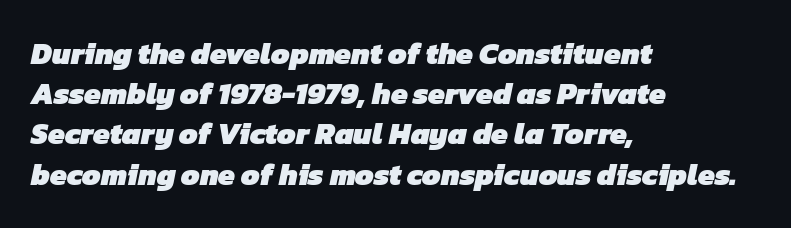
The image shows 30 px heavy sans-serif type; set left-aligned, normal line spacing (1.34x), normal letter spacing, not underlined; low stroke contrast and a medium x-height.
